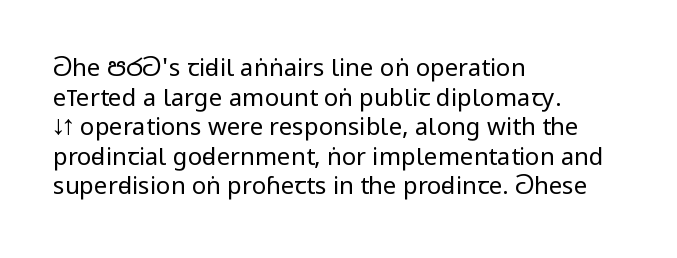
Words appear dense and cohesive because spacing is normal. Stem width sits at or under what a default text font uses. Honestly, there is no underline to notice here at all. The lettering stays uniformly vertical, giving the passage a roman look.
